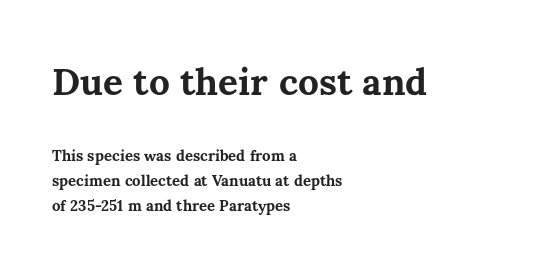
These lines are set flush left with a ragged right edge. Each word holds together tightly as a unit, with standard inter-letter gaps. Look at the stroke-to-counter ratio: heavy, a bold. Visually, the top section dominates because its glyphs are scaled up. The face used here is proportionally spaced, like ordinary book or web type. Lines of text with bare space underneath.
